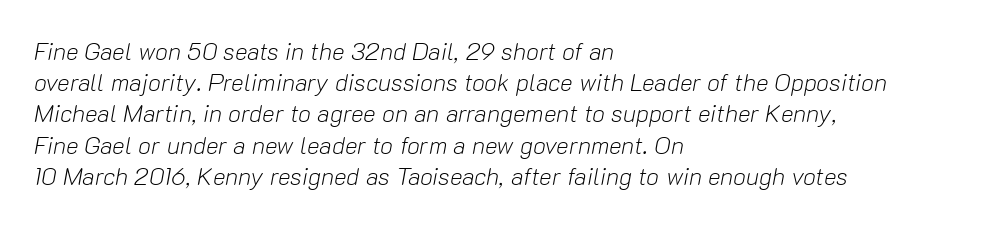
The image shows 24 px text type, italic (leaning right); set left-aligned, normal line spacing (1.3x), normal letter spacing, not underlined.
